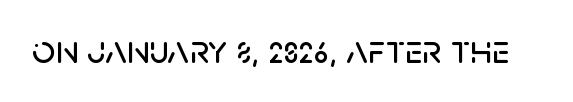
{"serif": "no", "italic": "no", "width": "normal", "stroke_contrast": "low", "x_height": "large", "monospaced": "no", "underline": "no", "letter_spacing": "normal", "letter_spacing_em": 0.0, "glyph_px": 41}
